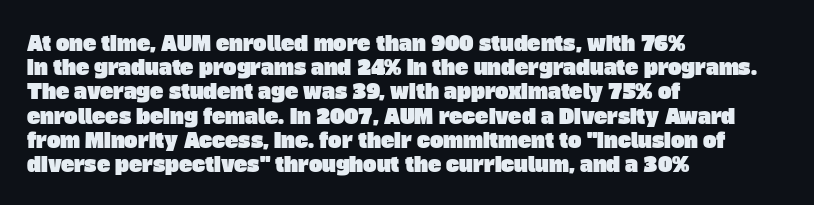
Q: Is the text underlined? A: No.
Q: How is the paragraph aligned? A: Left-aligned.
Q: Is the spacing between letters normal or unusually wide? A: Normal.
